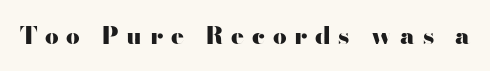
Bare-footed words on every line. Italic? Not at all — the glyphs are vertical. The tracking jumps out immediately: characters are airy and widely separated. A dark, heavy texture on the line: the type is bold.
